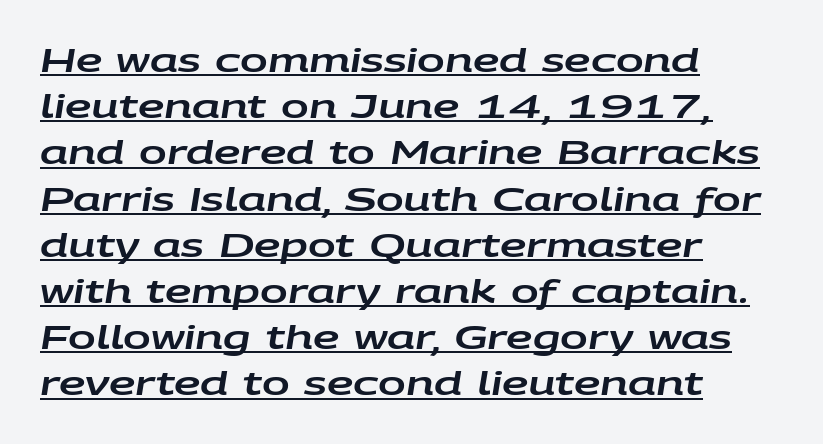
The image shows 33 px wide type, italic (leaning right); set left-aligned, normal line spacing (1.4x), normal letter spacing, underlined; low stroke contrast and a large x-height.
